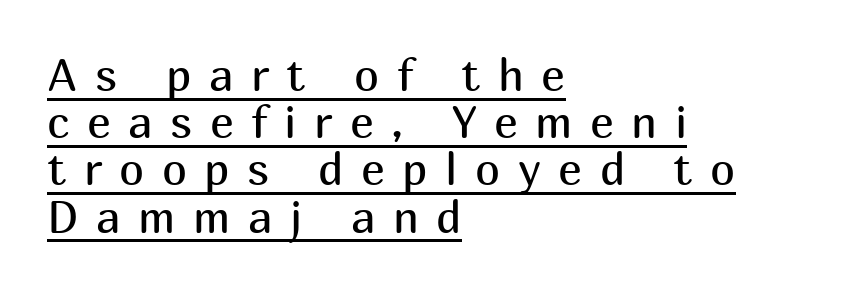
In terms of leading, this rendering errs on the cramped side. The rendered words wear a rule along their underside. Think of a printed novel: that variable character pitch is what you see here. Each line starts at the same left margin while the right side varies. Weight: regular or lighter. Designer's note — italics off, roman on.
